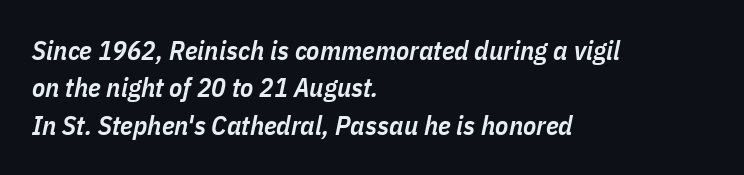
If you measured baseline to baseline, you'd find a middling distance. Compared with typical body copy, the letter spacing here is the same. Posture: slanted. Just letters on the line, the space beneath them empty.
